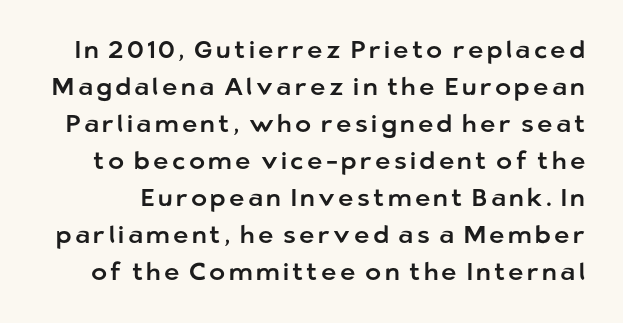
{"italic": "no", "underline": "no", "line_spacing": "normal", "line_spacing_ratio": 1.54, "glyph_px": 24}
